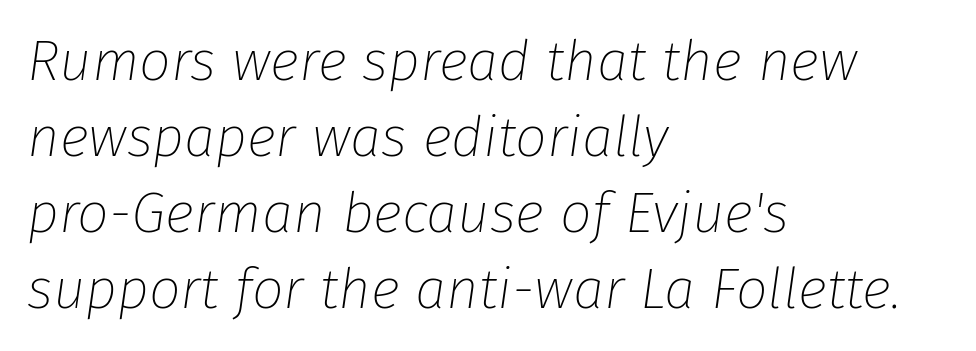
The image shows 56 px thin type, italic (leaning right); set left-aligned, normal line spacing (1.36x), normal letter spacing, not underlined; low stroke contrast and a medium x-height.
